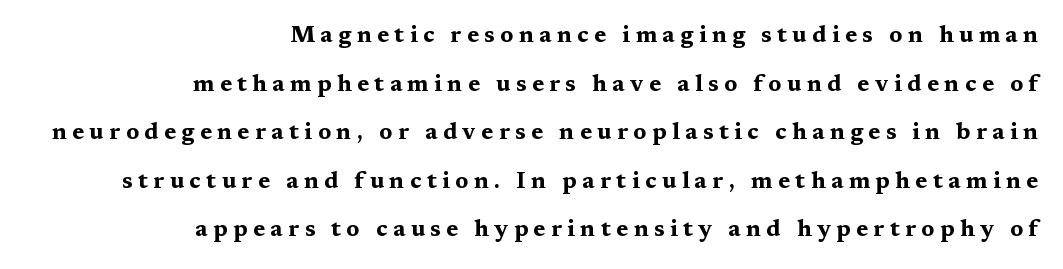
Horizontally, the lines are justified to the trailing edge only. Plenty of ink on the page — the face is bold. The specimen reads as upright at a glance. Quick note: interline space is abundant. Lines of text with bare space underneath. Inter-character spacing is expanded well beyond the font's built-in metrics.
